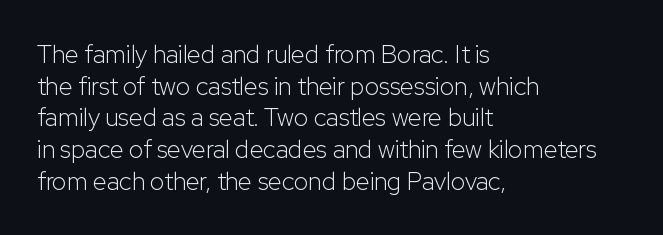
{"italic": "no", "bold": "no", "underline": "no", "align": "left", "line_spacing": "normal", "line_spacing_ratio": 1.27, "letter_spacing": "normal", "letter_spacing_em": 0.0, "glyph_px": 25}
